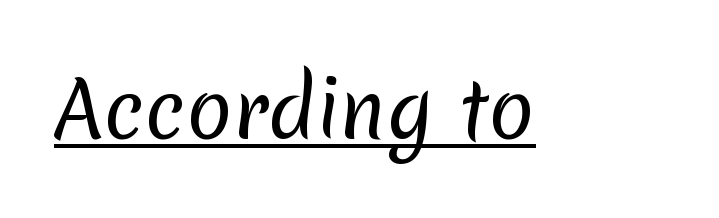
Heaviness? Minimal to ordinary, like unemphasized prose. Each letter keeps its own natural width here, so spacing adapts to shape. Honestly, the underline is the first thing you notice here. Serifs: no, the terminals of the letterforms are clean. Default kerning and tracking; the words read as compact shapes.
